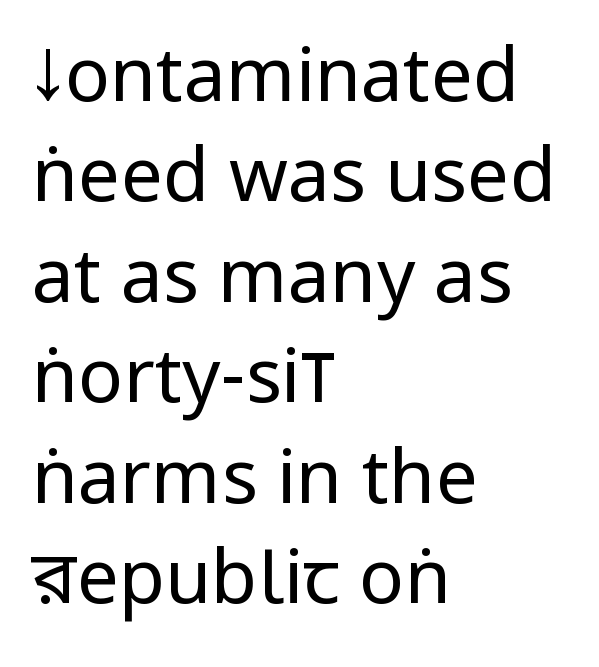
Q: Is the text bold? A: No.
Q: Is the text italic (slanted)? A: No, it is upright.
Q: Is the typeface a serif or a sans-serif typeface? A: Sans-serif.
Q: Is the text underlined? A: No.
Q: How is the paragraph aligned? A: Left-aligned.
Q: Is the spacing between letters normal or unusually wide? A: Normal.
Q: Is the spacing between lines tight, normal or loose? A: Normal.
Q: Width (condensed, normal, or wide)? A: Condensed.
Q: Stroke contrast? A: Low.
